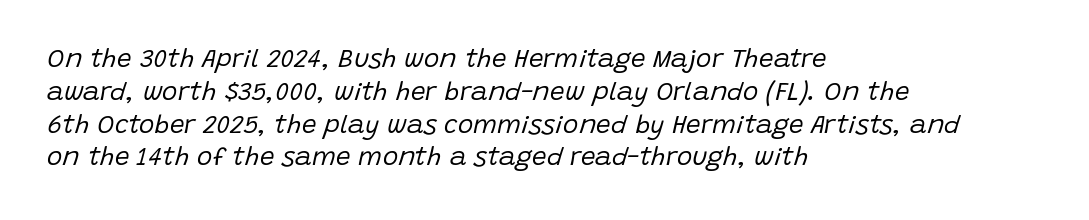
The image shows 26 px text type, italic (leaning right); set left-aligned, normal line spacing (1.26x), normal letter spacing, not underlined.
